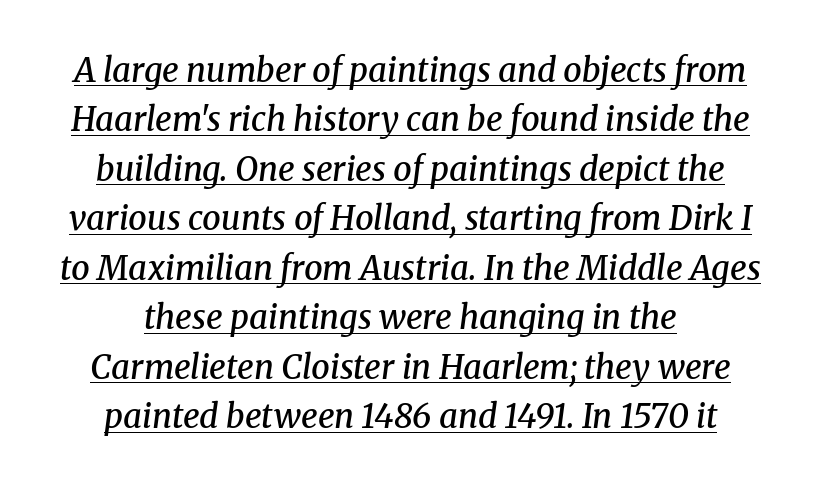
Quick note: underline on. Nothing unusual about the tracking: characters are spaced as the font intends. Look at the stroke-to-counter ratio: somewhat heavy, a semibold. The characters display serif detailing at their extremities.
